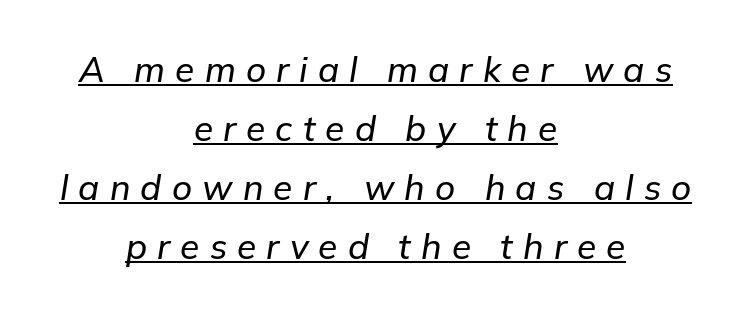
The image shows 35 px text type, italic (leaning right); set centered, normal line spacing (1.69x), unusually wide letter spacing (+0.29 em), underlined; low stroke contrast and a medium x-height.
